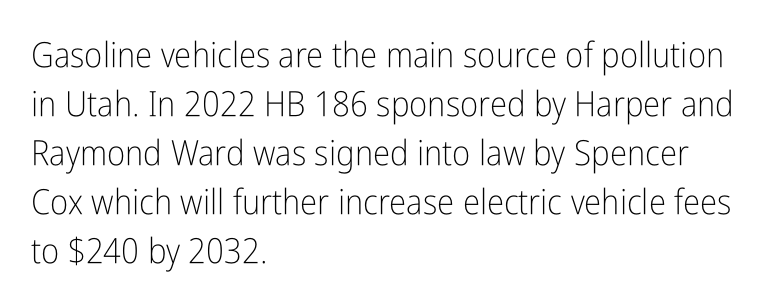
This sample is left-justified, so line endings fall wherever the words run out. A typesetter would call this leading conventional body-copy spacing. The font sits on the lighter half of the weight spectrum, regular included. Underlining? Definitely not there. Letterform terminals end flat and unadorned throughout the passage. Is this a fixed-width face? No — the glyphs have proportional, varying widths.
